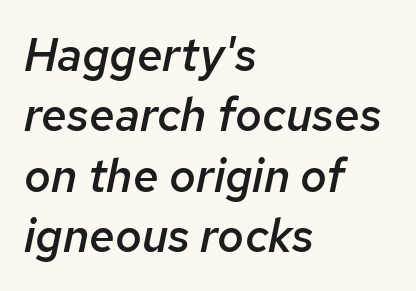
{"italic": "yes", "lean": "right", "slant_degrees": 12, "bold": "semi", "weight": "semibold", "width": "normal", "stroke_contrast": "low", "x_height": "medium", "monospaced": "no", "underline": "no", "align": "left", "line_spacing": "normal", "line_spacing_ratio": 1.31, "letter_spacing": "normal", "letter_spacing_em": 0.0, "glyph_px": 46}
